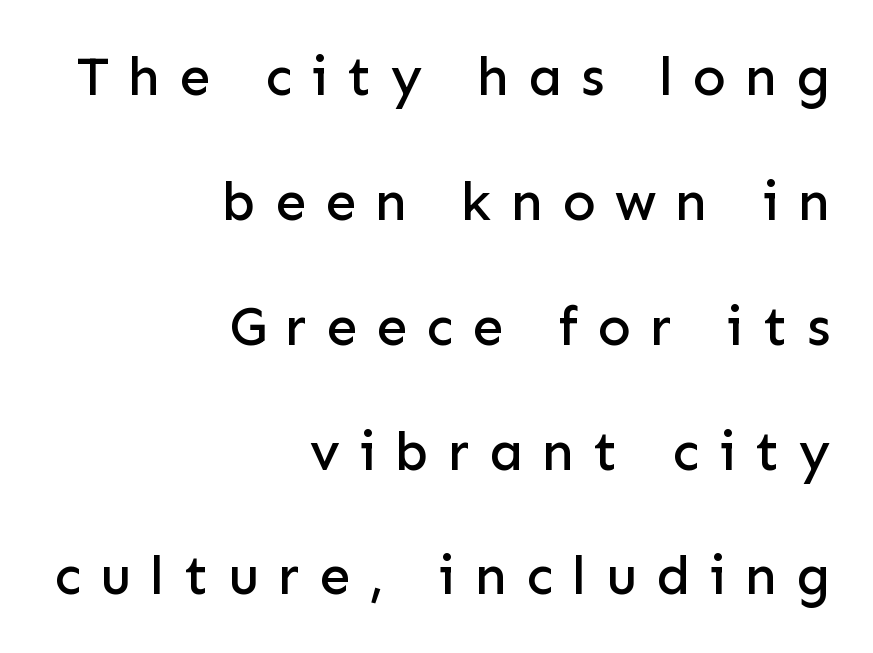
{"serif": "no", "italic": "no", "width": "normal", "stroke_contrast": "low", "x_height": "medium", "monospaced": "no", "underline": "no", "align": "right", "line_spacing": "loose", "line_spacing_ratio": 2.27, "letter_spacing": "wide", "letter_spacing_em": 0.35, "glyph_px": 55}
